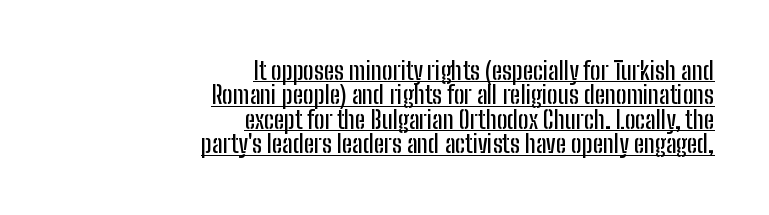
The glyphs are accompanied by a horizontal stroke just below them. Posture: straight, roman, zero tilt. Right-aligned paragraph, ragged on the left. Leading is clearly below the norm, producing a dense column. This rendering leaves character spacing at its baseline value.
